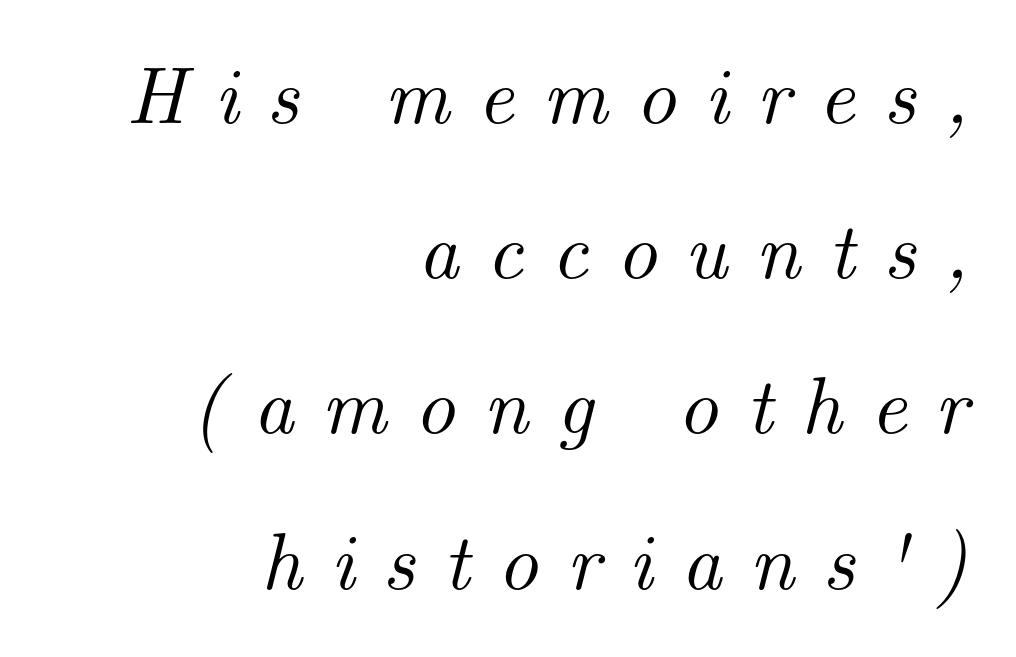
Q: Is the text italic (slanted)? A: Yes, it leans right by about 14 degrees.
Q: Is the typeface a serif or a sans-serif typeface? A: Serif.
Q: Is the text underlined? A: No.
Q: How is the paragraph aligned? A: Right-aligned.
Q: Is the spacing between letters normal or unusually wide? A: Unusually wide.
Q: Is the spacing between lines tight, normal or loose? A: Loose.
Q: Width (condensed, normal, or wide)? A: Normal.
Q: Stroke contrast? A: Medium.
Q: x-height? A: Small.
Q: Monospaced? A: No.
